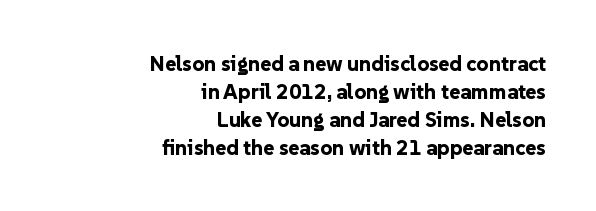
Q: Is the text bold? A: Yes.
Q: Is the text italic (slanted)? A: No, it is upright.
Q: Is the text underlined? A: No.
Q: How is the paragraph aligned? A: Right-aligned.
Q: Is the spacing between letters normal or unusually wide? A: Normal.
Q: Is the spacing between lines tight, normal or loose? A: Normal.
